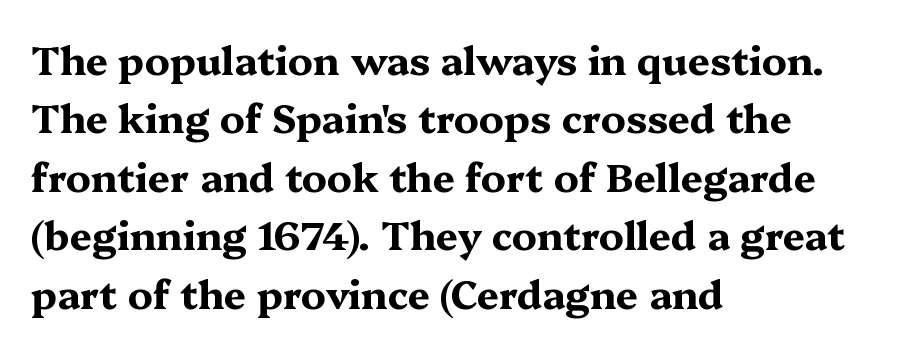
Q: Is the text bold? A: Yes.
Q: Is the text italic (slanted)? A: No, it is upright.
Q: Is the typeface a serif or a sans-serif typeface? A: Serif.
Q: Is the text underlined? A: No.
Q: How is the paragraph aligned? A: Left-aligned.
Q: Is the spacing between letters normal or unusually wide? A: Normal.
Q: Is the spacing between lines tight, normal or loose? A: Normal.
Q: Width (condensed, normal, or wide)? A: Wide.
Q: Stroke contrast? A: Medium.
Q: x-height? A: Medium.
Q: Monospaced? A: No.
